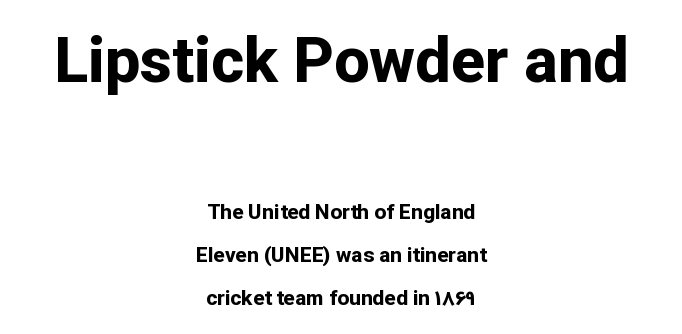
Bare-footed words on every line. The letterforms sit shoulder to shoulder at normal distance. A great deal of white space separates one row of letters from the next. These lines were composed using upright roman letters. The paragraph has two soft edges and a firm central axis. Its strokes are broad and dark, the hallmark of bold type.
